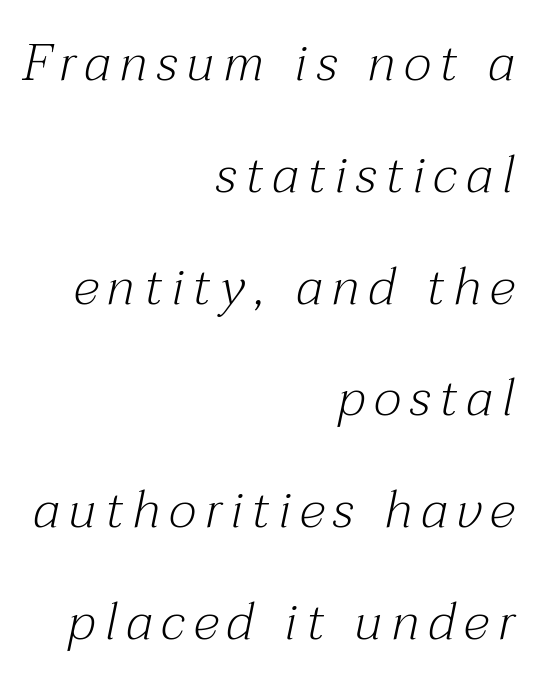
The image shows 52 px light serif type, italic (leaning right); set right-aligned, loose line spacing (2.15x), not underlined; medium stroke contrast and a medium x-height.
